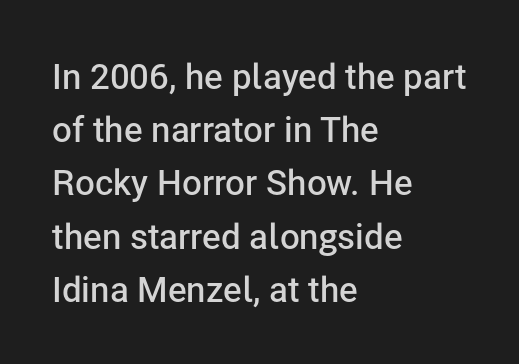
In terms of letterspacing, this is plain default setting. Does the weight exceed regular? Yes, but only to semibold. Lines of text with bare space underneath. Letterform terminals end flat and unadorned throughout the passage.
